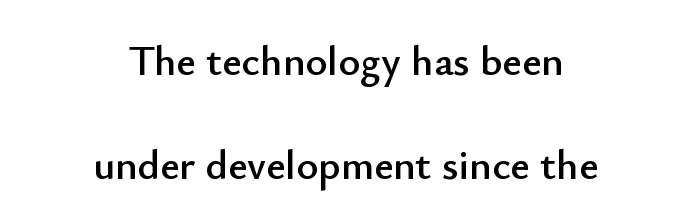
Q: Is the text italic (slanted)? A: No, it is upright.
Q: Is the typeface a serif or a sans-serif typeface? A: Sans-serif.
Q: Is the text underlined? A: No.
Q: How is the paragraph aligned? A: Centered.
Q: Is the spacing between letters normal or unusually wide? A: Normal.
Q: Is the spacing between lines tight, normal or loose? A: Loose.
Q: Width (condensed, normal, or wide)? A: Normal.
Q: Stroke contrast? A: Low.
Q: x-height? A: Small.
Q: Monospaced? A: No.
